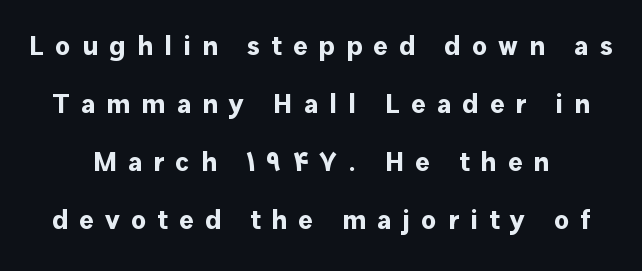
{"italic": "no", "bold": "yes", "underline": "no", "line_spacing": "loose", "line_spacing_ratio": 2.15, "letter_spacing": "wide", "letter_spacing_em": 0.42, "glyph_px": 27}
